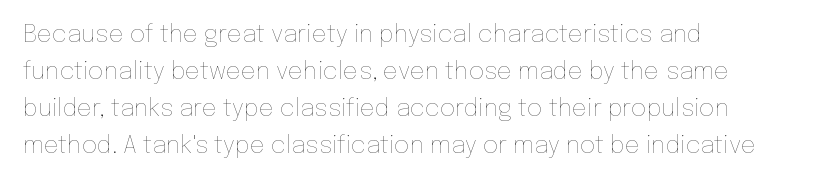
Vertical strokes here are truly vertical. Every row of glyphs begins at an identical x-position on the left. Between one letter and the next there's only the usual sliver of space. Only glyphs here, with clear space below each row.
